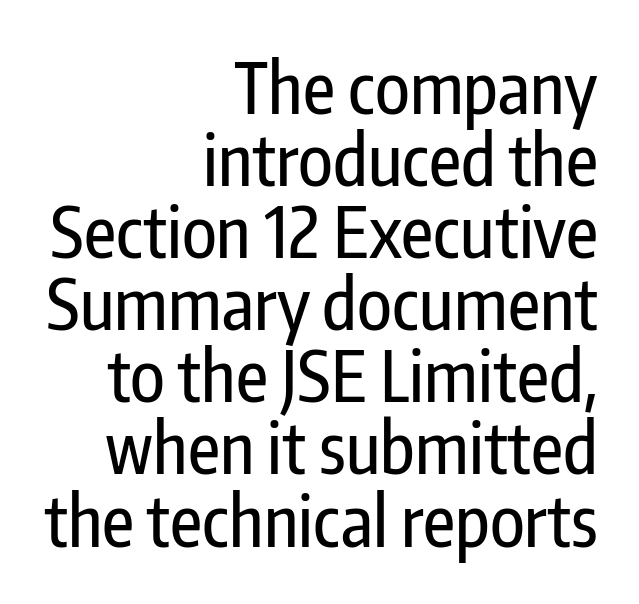
The image shows 70 px condensed sans-serif type, upright; set right-aligned, tight line spacing (1.03x), normal letter spacing, not underlined; low stroke contrast and a medium x-height.
